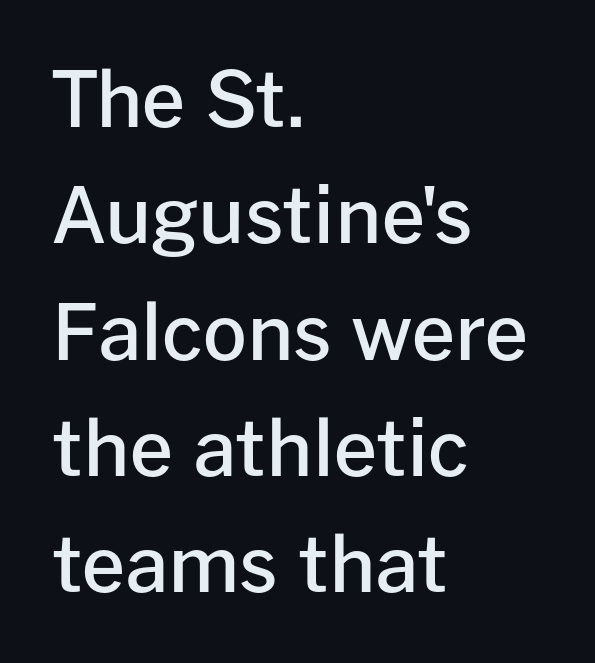
Q: Is the text bold? A: Semi-bold.
Q: Is the text italic (slanted)? A: No, it is upright.
Q: Is the typeface a serif or a sans-serif typeface? A: Sans-serif.
Q: Is the text underlined? A: No.
Q: How is the paragraph aligned? A: Left-aligned.
Q: Is the spacing between letters normal or unusually wide? A: Normal.
Q: Is the spacing between lines tight, normal or loose? A: Normal.
Q: Width (condensed, normal, or wide)? A: Normal.
Q: Stroke contrast? A: Low.
Q: x-height? A: Medium.
Q: Monospaced? A: No.
